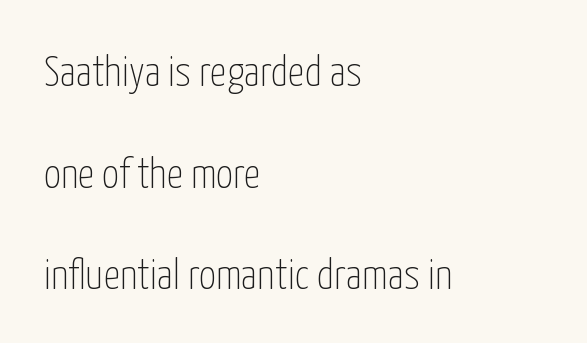
This sample uses an upright cut, with every glyph sitting square on the baseline. You could not count columns in this text — the font is proportionally spaced. Grotesque or geometric, the face here clearly has no serifs. Stems here are at most as thick as an everyday book face. Rows of type keep a wide berth in the vertical direction. The lines in this sample share a left origin and differ only in where they stop.
